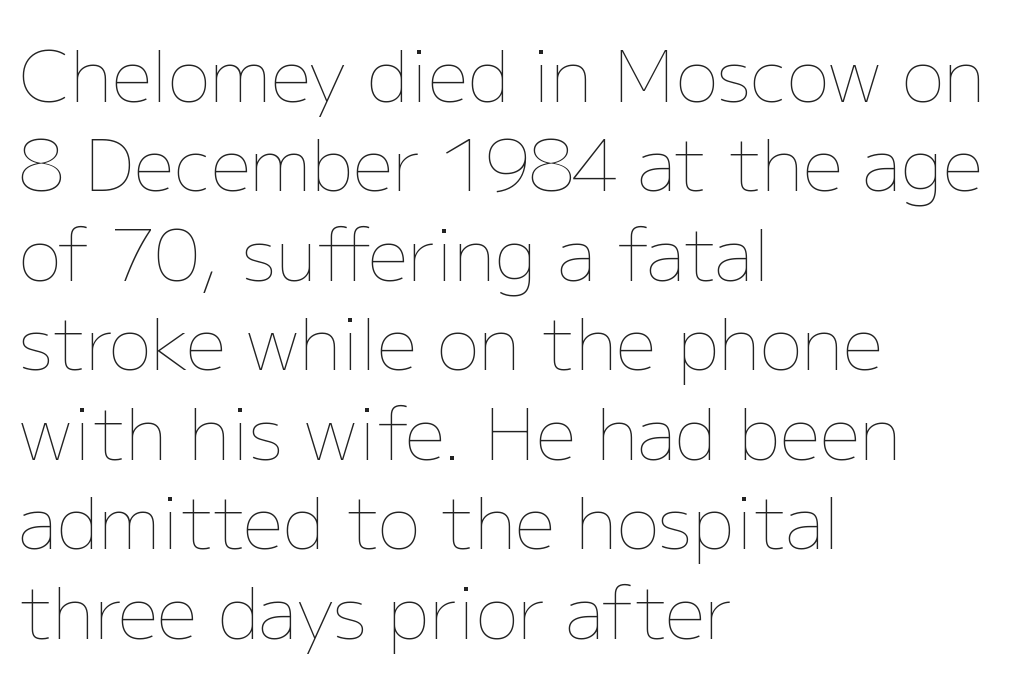
This rendering leaves character spacing at its baseline value. Quick note: underline off. The typeface has the unassuming heft of standard copy or less. Every character sits straight up, as roman type does.
